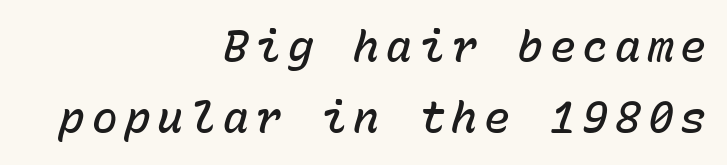
The image shows 43 px semibold type, italic (leaning right), monospaced; set right-aligned, normal line spacing (1.64x), not underlined; low stroke contrast and a medium x-height.
